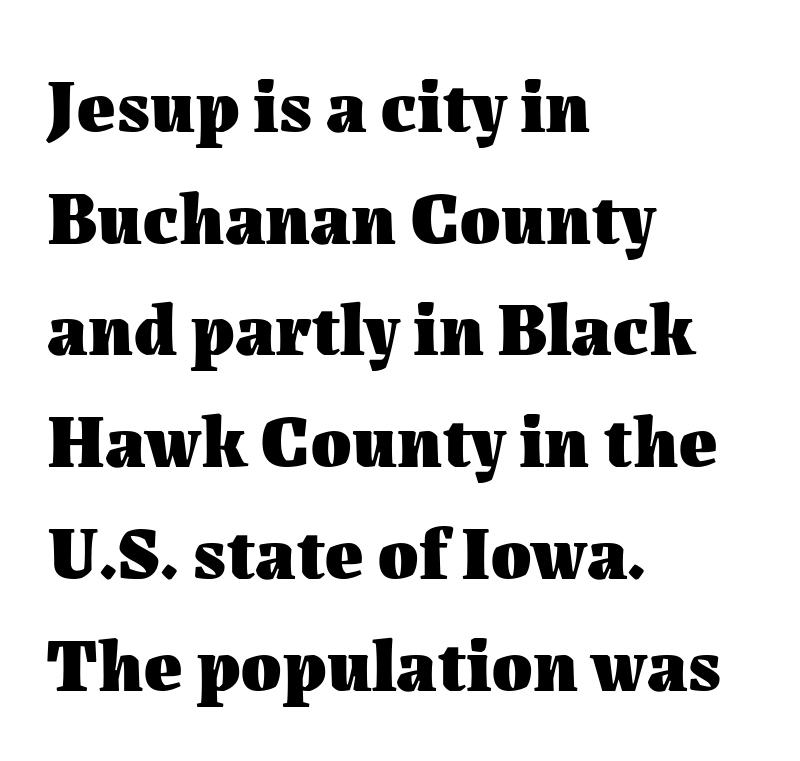
Q: Is the text bold? A: Yes.
Q: Is the text italic (slanted)? A: No, it is upright.
Q: Is the text underlined? A: No.
Q: How is the paragraph aligned? A: Left-aligned.
Q: Is the spacing between letters normal or unusually wide? A: Normal.
Q: Is the spacing between lines tight, normal or loose? A: Normal.
Q: Width (condensed, normal, or wide)? A: Normal.
Q: Stroke contrast? A: Medium.
Q: x-height? A: Medium.
Q: Monospaced? A: No.
